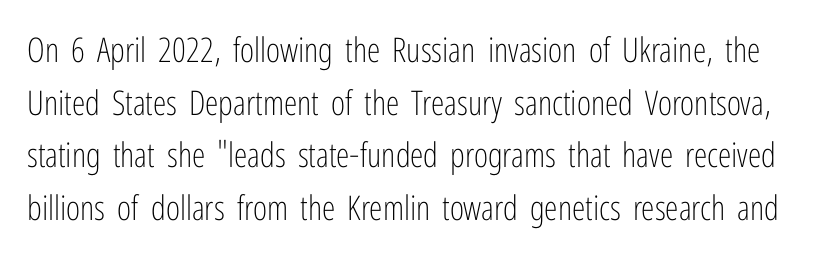
{"serif": "no", "italic": "no", "bold": "no", "weight": "light", "width": "condensed", "stroke_contrast": "low", "x_height": "medium", "monospaced": "no", "underline": "no", "line_spacing": "normal", "line_spacing_ratio": 1.55, "letter_spacing": "normal", "letter_spacing_em": 0.0, "glyph_px": 34}
